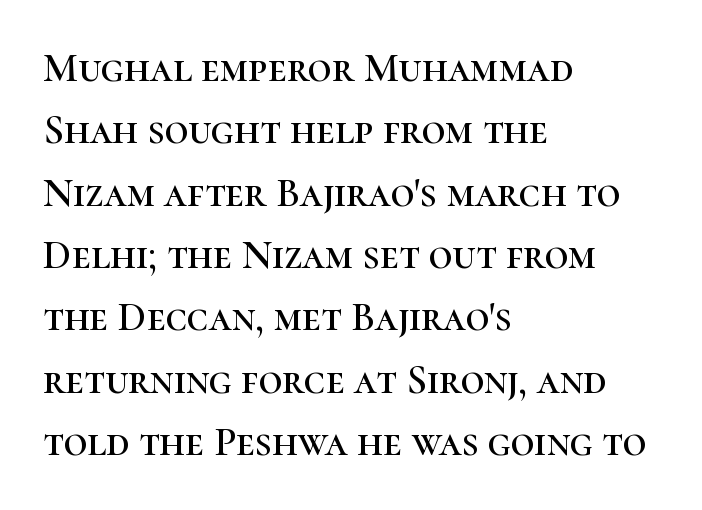
The image shows 41 px serif type, upright; set left-aligned, normal line spacing (1.52x), normal letter spacing, not underlined; high stroke contrast and a medium x-height.
